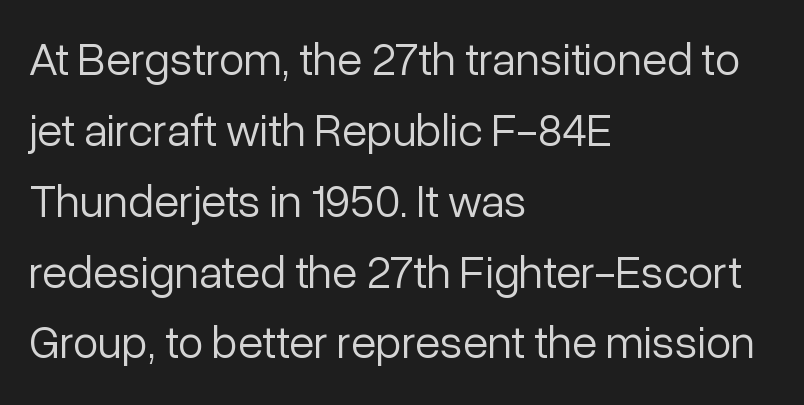
Q: Is the text bold? A: No.
Q: Is the text italic (slanted)? A: No, it is upright.
Q: Is the typeface a serif or a sans-serif typeface? A: Sans-serif.
Q: Is the text underlined? A: No.
Q: How is the paragraph aligned? A: Left-aligned.
Q: Is the spacing between letters normal or unusually wide? A: Normal.
Q: Is the spacing between lines tight, normal or loose? A: Normal.
Q: Width (condensed, normal, or wide)? A: Normal.
Q: Stroke contrast? A: Low.
Q: x-height? A: Medium.
Q: Monospaced? A: No.
